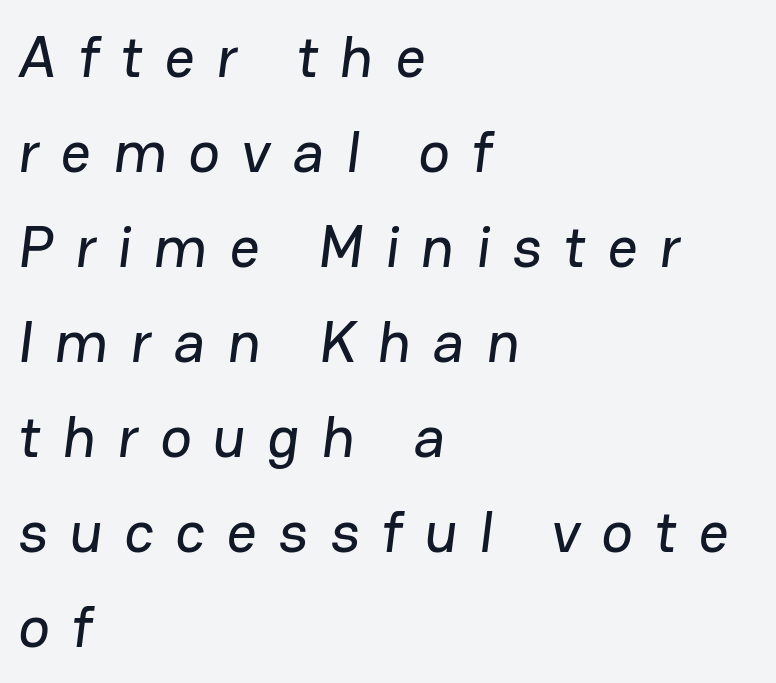
Q: Is the typeface a serif or a sans-serif typeface? A: Sans-serif.
Q: Is the text underlined? A: No.
Q: How is the paragraph aligned? A: Left-aligned.
Q: Is the spacing between letters normal or unusually wide? A: Unusually wide.
Q: Is the spacing between lines tight, normal or loose? A: Normal.
Q: Width (condensed, normal, or wide)? A: Normal.
Q: Stroke contrast? A: Low.
Q: x-height? A: Medium.
Q: Monospaced? A: No.
